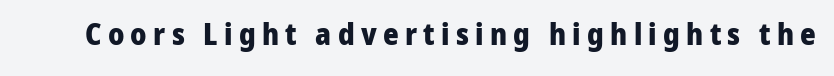
These lines are rendered in a variable-pitch font. Tracking value appears strongly positive — letters spread wide. Upright lettering throughout. The characters look thick and weighty, a clear bold.
